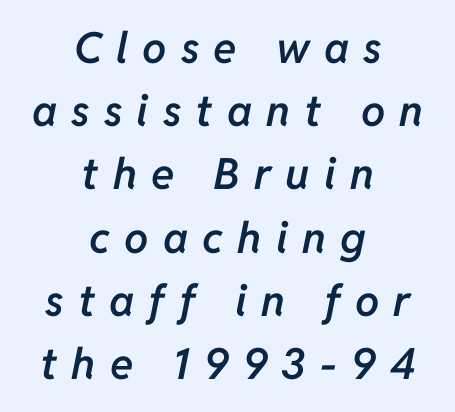
The image shows 43 px semibold type, italic (leaning right); set centered, normal line spacing (1.47x), unusually wide letter spacing (+0.33 em), not underlined; low stroke contrast and a medium x-height.
